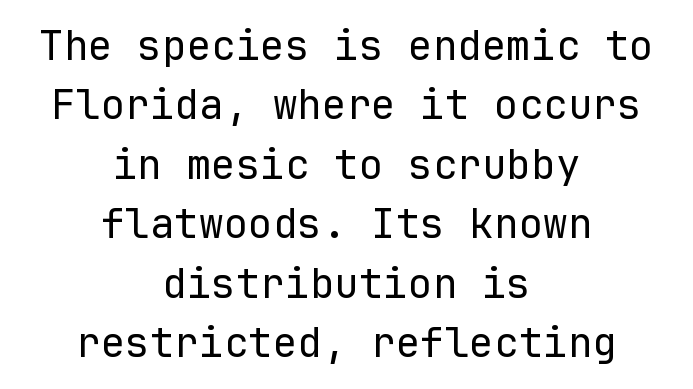
The image shows 41 px regular-weight sans-serif type, upright, monospaced; set centered, normal line spacing (1.45x), normal letter spacing, not underlined; low stroke contrast and a medium x-height.
